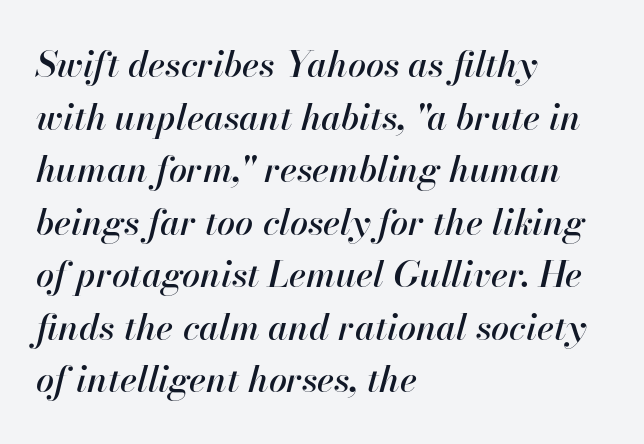
Q: Is the text italic (slanted)? A: Yes, it leans right by about 13 degrees.
Q: Is the text underlined? A: No.
Q: How is the paragraph aligned? A: Left-aligned.
Q: Is the spacing between letters normal or unusually wide? A: Normal.
Q: Is the spacing between lines tight, normal or loose? A: Normal.
Q: Width (condensed, normal, or wide)? A: Normal.
Q: Stroke contrast? A: High.
Q: x-height? A: Small.
Q: Monospaced? A: No.
